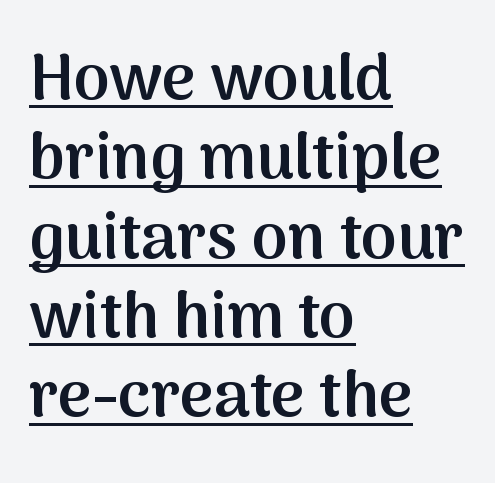
{"serif": "no", "italic": "no", "bold": "semi", "weight": "semibold", "width": "normal", "stroke_contrast": "medium", "x_height": "medium", "monospaced": "no", "underline": "yes", "align": "left", "line_spacing_ratio": 1.22, "letter_spacing": "normal", "letter_spacing_em": 0.0, "glyph_px": 65}
